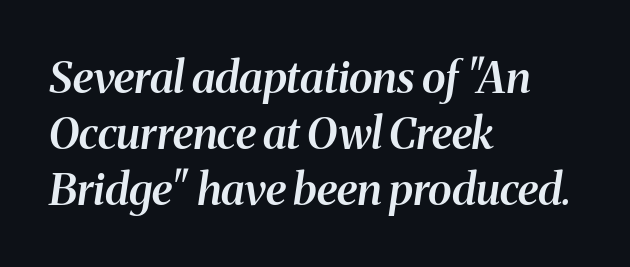
Interline gaps are of average width in this sample. The letters carry serifs — small finishing strokes at the ends of their stems. The line texture is even and compact thanks to regular tracking. The specimen omits any rule beneath the text block's lines. The rendering applies a slant to the glyphs. The sample has been set in demibold, a notch under bold.
